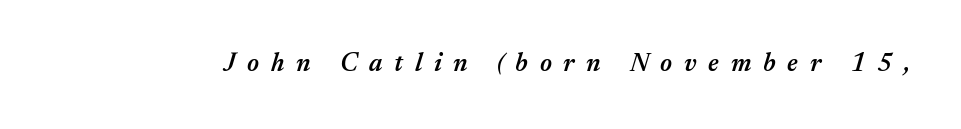
The image shows 26 px text type, italic (leaning right); set unusually wide letter spacing (+0.45 em), not underlined.
